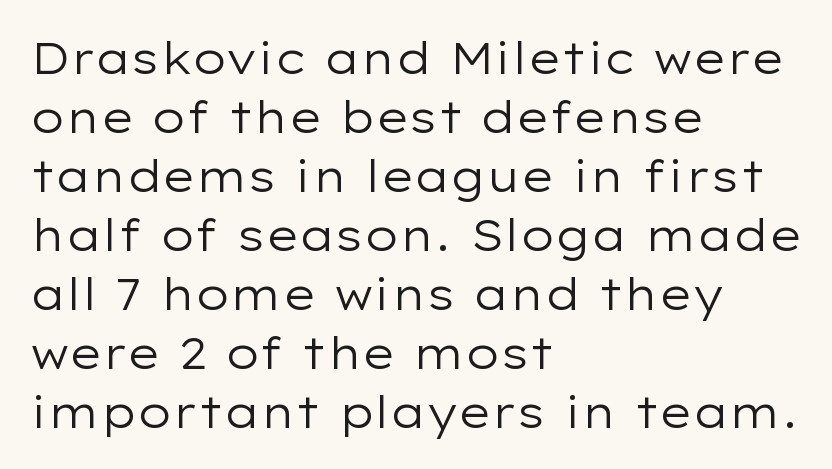
Q: Is the text bold? A: No.
Q: Is the text italic (slanted)? A: No, it is upright.
Q: Is the typeface a serif or a sans-serif typeface? A: Sans-serif.
Q: Is the text underlined? A: No.
Q: How is the paragraph aligned? A: Left-aligned.
Q: Is the spacing between letters normal or unusually wide? A: Normal.
Q: Is the spacing between lines tight, normal or loose? A: Normal.
Q: Width (condensed, normal, or wide)? A: Wide.
Q: Stroke contrast? A: Low.
Q: x-height? A: Medium.
Q: Monospaced? A: No.
